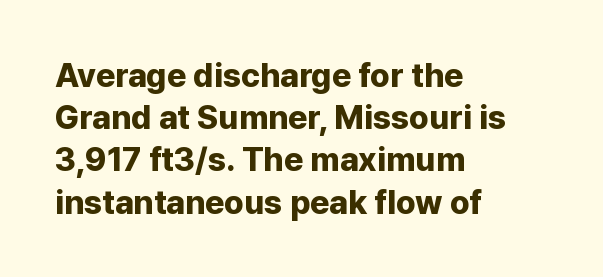
The characters look thick and weighty, a clear bold. The face used here is proportionally spaced, like ordinary book or web type. Posture: straight, roman, zero tilt. Observe the absence of serifs on each vertical stroke in this sample.
